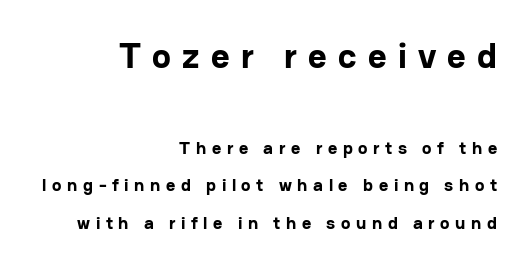
Q: Is the text bold? A: Yes.
Q: Is the text italic (slanted)? A: No, it is upright.
Q: Is the typeface a serif or a sans-serif typeface? A: Sans-serif.
Q: Is the text underlined? A: No.
Q: How is the paragraph aligned? A: Right-aligned.
Q: Is the spacing between letters normal or unusually wide? A: Unusually wide.
Q: Is the spacing between lines tight, normal or loose? A: Loose.
Q: Which block of text is set in a larger size, the first (top) or the second (bottom)? A: The first (top) one.
Q: Width (condensed, normal, or wide)? A: Normal.
Q: Stroke contrast? A: Low.
Q: x-height? A: Medium.
Q: Monospaced? A: No.
